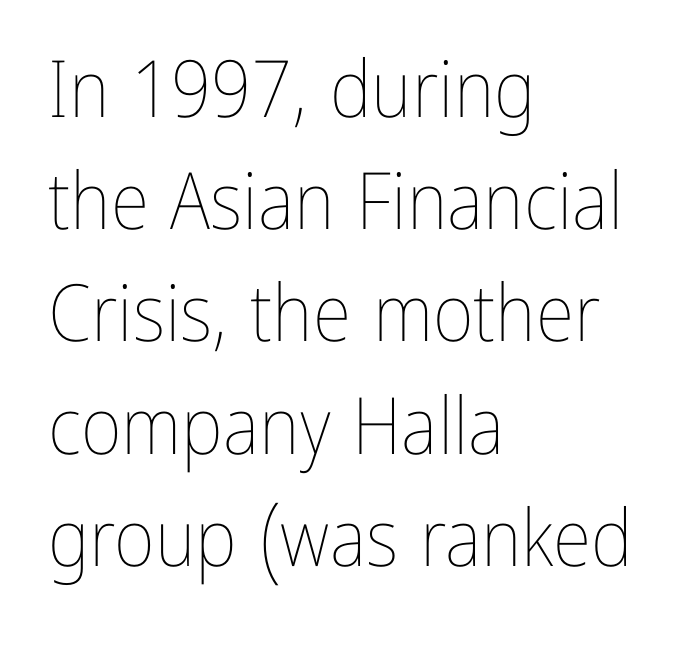
{"italic": "no", "bold": "no", "weight": "thin", "width": "condensed", "stroke_contrast": "low", "x_height": "medium", "monospaced": "no", "underline": "no", "align": "left", "line_spacing": "normal", "line_spacing_ratio": 1.42, "letter_spacing": "normal", "letter_spacing_em": 0.0, "glyph_px": 79}
